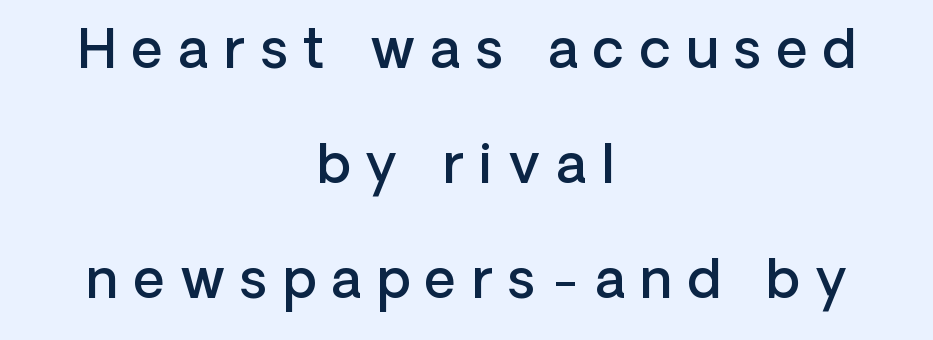
The image shows 54 px semibold sans-serif type, upright; set centered, loose line spacing (2.13x), unusually wide letter spacing (+0.29 em), not underlined; low stroke contrast and a medium x-height.
